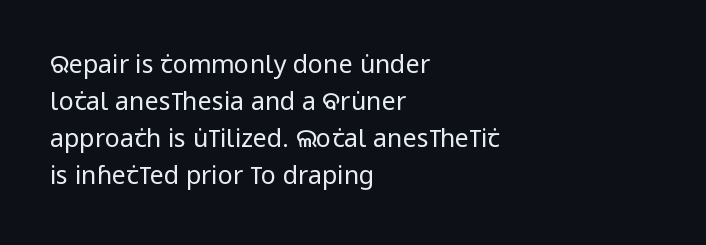
{"italic": "no", "bold": "no", "underline": "no", "align": "left", "line_spacing": "normal", "line_spacing_ratio": 1.48, "letter_spacing": "normal", "letter_spacing_em": 0.0, "glyph_px": 25}
